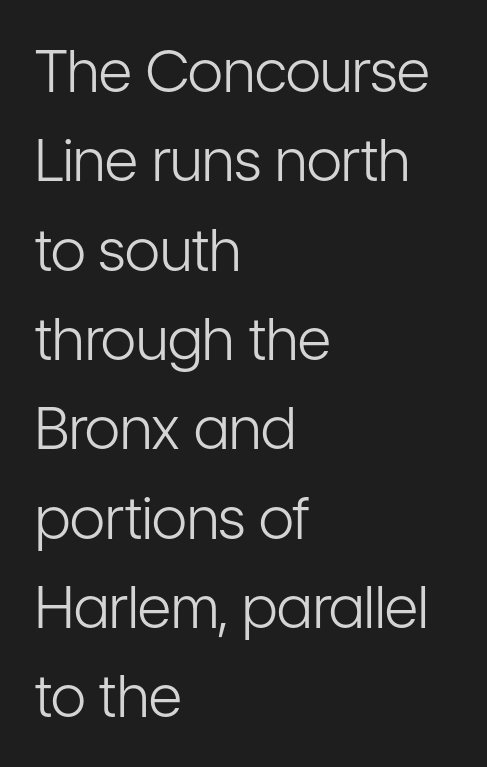
{"serif": "no", "italic": "no", "bold": "no", "weight": "light", "width": "condensed", "stroke_contrast": "low", "x_height": "medium", "monospaced": "no", "underline": "no", "align": "left", "line_spacing": "normal", "line_spacing_ratio": 1.54, "letter_spacing": "normal", "letter_spacing_em": 0.0, "glyph_px": 58}
